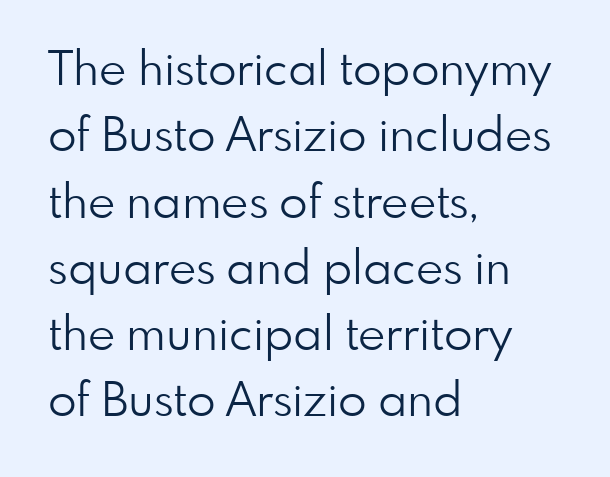
Does the type have serifs? No, each stem ends abruptly. Standard letterfit; no display-style spreading of the glyphs. Every row of glyphs begins at an identical x-position on the left. The foot of each line stays bare and open.
